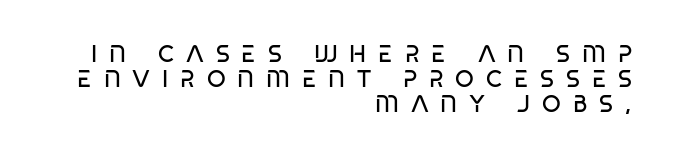
Line spacing here is tight. Nothing heavy about these letters — not bold at all. Posture: upright roman. Beneath every word, the page is bare. Alignment: flush right. The letterforms stand isolated, each surrounded by extra space.
